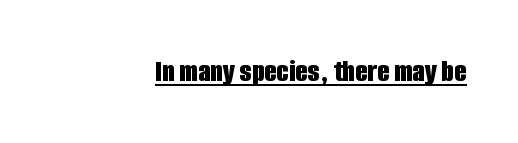
Is there an underline? Yes — a line sits under the letters. If you drew a line through each stem, it would be perfectly vertical. The letters are bold, with thick, heavy strokes. Is the letter spacing exaggerated? No — it looks like the ordinary default. The text was rendered using a sans face with plain stroke endings.
